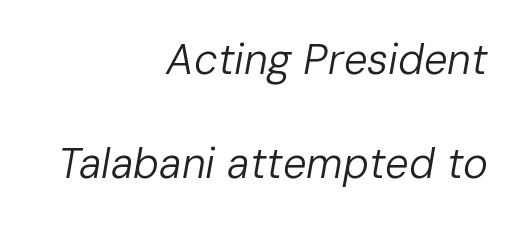
{"italic": "yes", "lean": "right", "slant_degrees": 10, "bold": "no", "weight": "regular", "width": "normal", "stroke_contrast": "low", "x_height": "medium", "monospaced": "no", "underline": "no", "align": "right", "line_spacing": "loose", "line_spacing_ratio": 2.48, "letter_spacing": "normal", "letter_spacing_em": 0.0, "glyph_px": 42}
